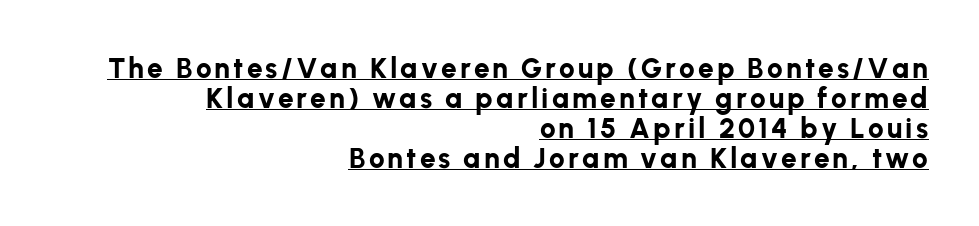
Q: Is the text bold? A: Yes.
Q: Is the text italic (slanted)? A: No, it is upright.
Q: Is the typeface a serif or a sans-serif typeface? A: Sans-serif.
Q: Is the text underlined? A: Yes.
Q: How is the paragraph aligned? A: Right-aligned.
Q: Is the spacing between lines tight, normal or loose? A: Tight.
Q: Width (condensed, normal, or wide)? A: Normal.
Q: Stroke contrast? A: Low.
Q: x-height? A: Medium.
Q: Monospaced? A: No.
